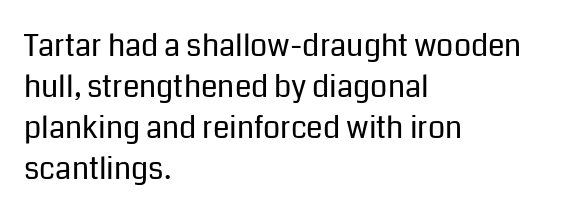
{"serif": "no", "italic": "no", "bold": "no", "weight": "regular", "width": "normal", "stroke_contrast": "low", "x_height": "medium", "monospaced": "no", "underline": "no", "align": "left", "line_spacing": "normal", "line_spacing_ratio": 1.37, "letter_spacing": "normal", "letter_spacing_em": 0.0, "glyph_px": 30}
